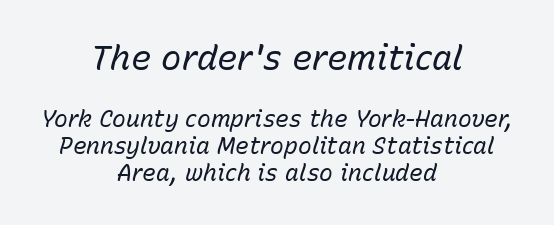
The image shows 34 px regular-weight type, italic (leaning right); set centered, line spacing 1.19x, normal letter spacing, not underlined; the first (top) block is 1.48x larger; low stroke contrast and a medium x-height.
